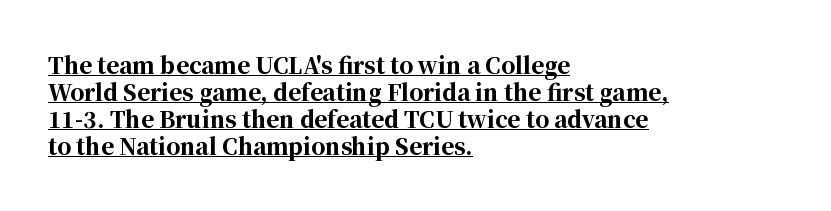
{"italic": "no", "bold": "yes", "underline": "yes", "align": "left", "line_spacing_ratio": 1.23, "letter_spacing": "normal", "letter_spacing_em": 0.0, "glyph_px": 22}
